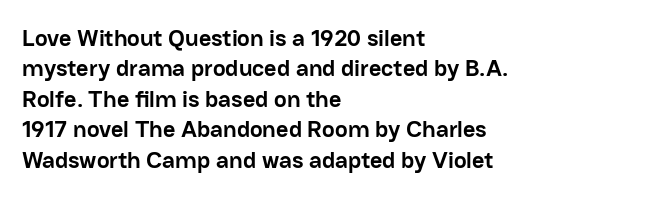
{"italic": "no", "bold": "yes", "underline": "no", "align": "left", "line_spacing": "normal", "line_spacing_ratio": 1.27, "letter_spacing": "normal", "letter_spacing_em": 0.0, "glyph_px": 24}
